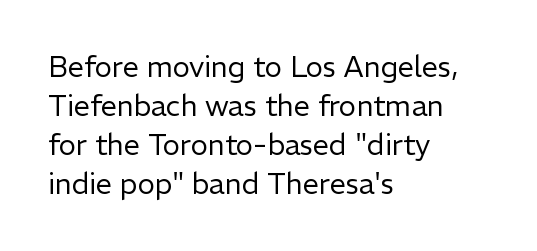
The lettering holds an erect, upright posture throughout. The letterforms sit at book weight or below. The text was rendered using a sans face with plain stroke endings. Underlining? Definitely not there. Vertical spacing — default.
